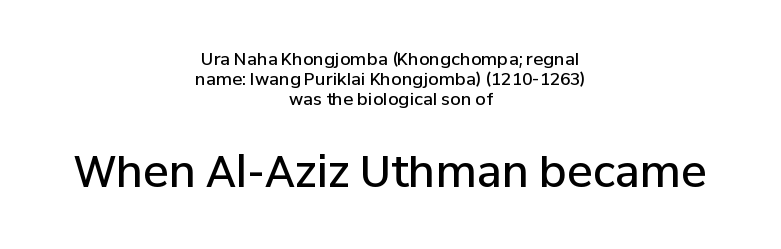
This sample has the flowing, uneven cadence of proportional lettering. Check where the strokes stop: nothing finishes them off — pure sans. The face used here is rendered with its standard letterfit. Every stem runs plumb, perpendicular to the baseline. Just letters on the line, the space beneath them empty. Whoever set this made the second block the dominant, larger element.
